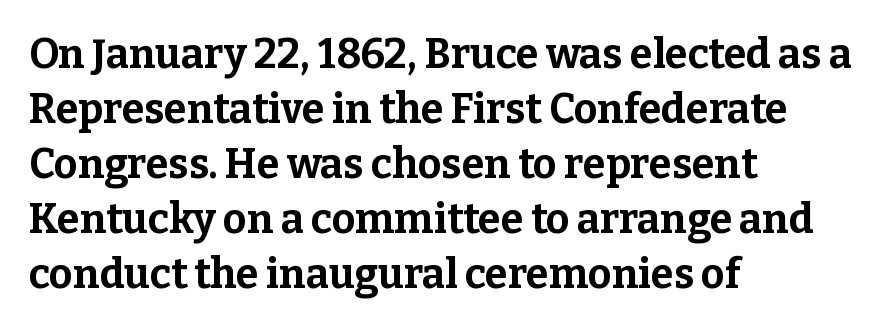
The image shows 41 px bold serif type, upright; set left-aligned, normal line spacing (1.34x), normal letter spacing, not underlined; low stroke contrast and a medium x-height.
